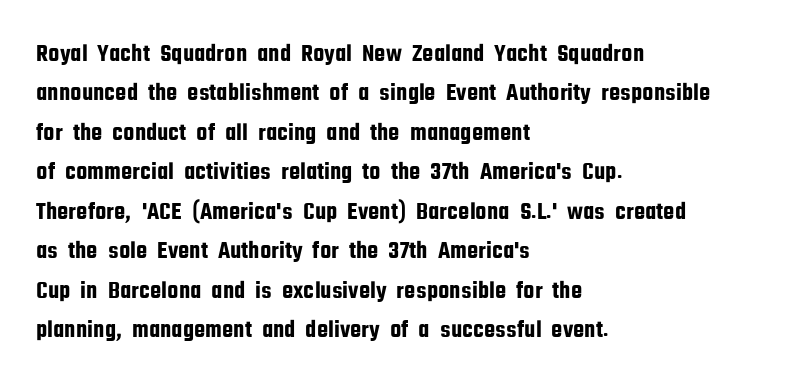
The image shows 25 px text type, upright; set left-aligned, normal line spacing (1.58x), normal letter spacing, not underlined.
